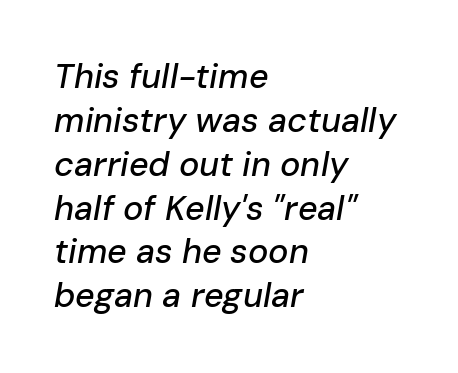
Q: Is the text italic (slanted)? A: Yes, it leans right by about 10 degrees.
Q: Is the text underlined? A: No.
Q: How is the paragraph aligned? A: Left-aligned.
Q: Is the spacing between letters normal or unusually wide? A: Normal.
Q: Is the spacing between lines tight, normal or loose? A: Normal.
Q: Width (condensed, normal, or wide)? A: Normal.
Q: Stroke contrast? A: Low.
Q: x-height? A: Medium.
Q: Monospaced? A: No.
